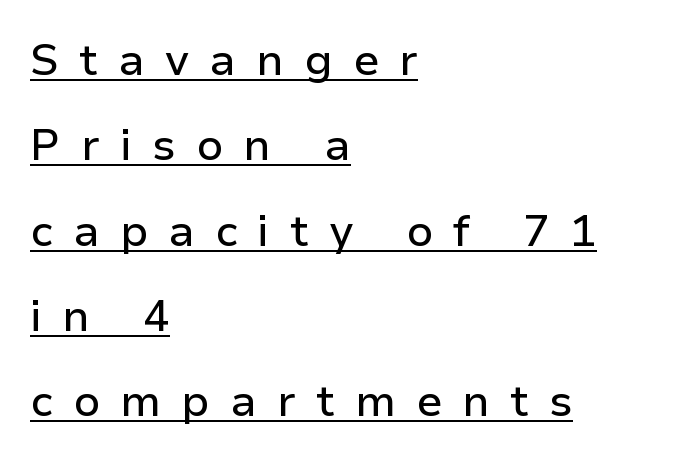
{"serif": "no", "italic": "no", "width": "normal", "stroke_contrast": "low", "x_height": "medium", "monospaced": "no", "underline": "yes", "align": "left", "line_spacing": "loose", "line_spacing_ratio": 1.94, "letter_spacing": "wide", "letter_spacing_em": 0.46, "glyph_px": 44}
